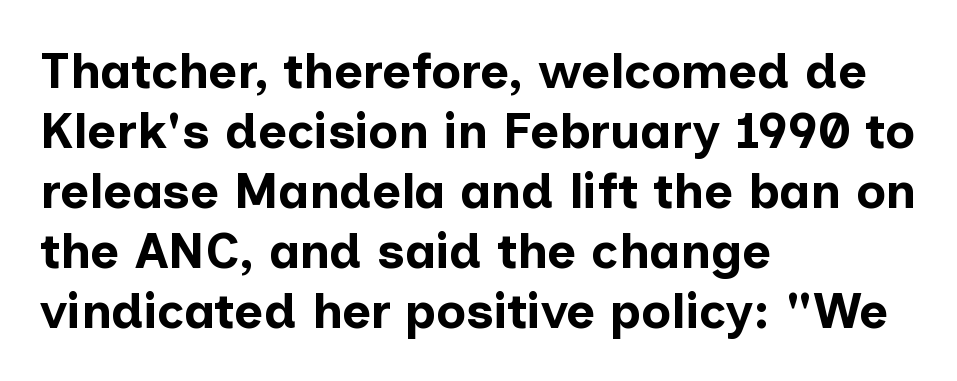
Quick note: underline off. Check where the strokes stop: nothing finishes them off — pure sans. Spacing verdict: proportional, widths tailored to each character. What stands out about the letter spacing? Nothing — it is the standard amount. Strokes here are thick enough to call this a true bold.
